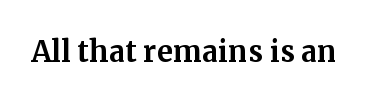
The image shows 39 px serif type, upright; set normal letter spacing, not underlined; medium stroke contrast and a medium x-height.
